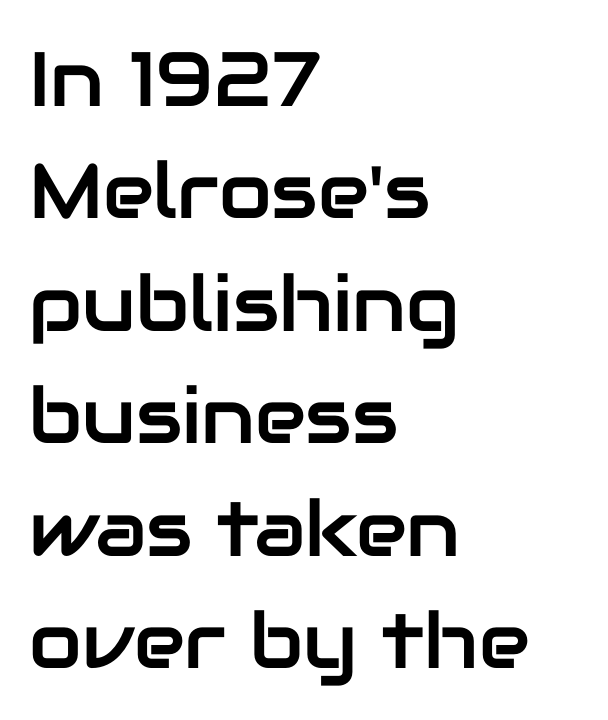
These lines are rendered in a variable-pitch font. The axis of the letterforms is exactly vertical. Rows of type keep a routine distance in the vertical direction. The words here are not underlined. This sample is left-justified, so line endings fall wherever the words run out.
